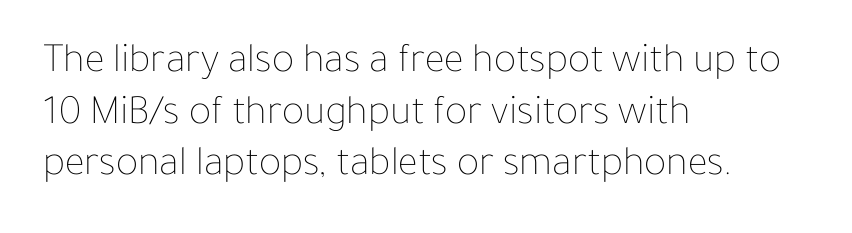
The image shows 42 px thin type, upright; set left-aligned, line spacing 1.23x, normal letter spacing, not underlined; low stroke contrast and a medium x-height.
